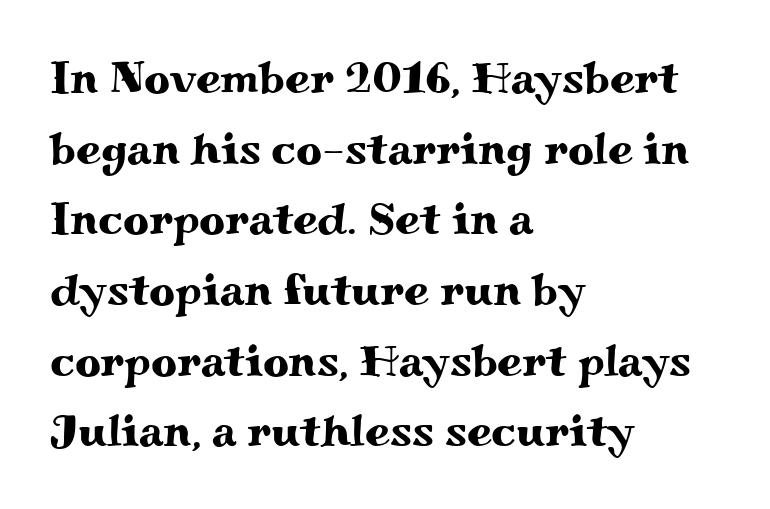
Q: Is the text italic (slanted)? A: No, it is upright.
Q: Is the typeface a serif or a sans-serif typeface? A: Serif.
Q: Is the text underlined? A: No.
Q: How is the paragraph aligned? A: Left-aligned.
Q: Is the spacing between letters normal or unusually wide? A: Normal.
Q: Is the spacing between lines tight, normal or loose? A: Normal.
Q: Width (condensed, normal, or wide)? A: Wide.
Q: Stroke contrast? A: Medium.
Q: x-height? A: Small.
Q: Monospaced? A: No.
